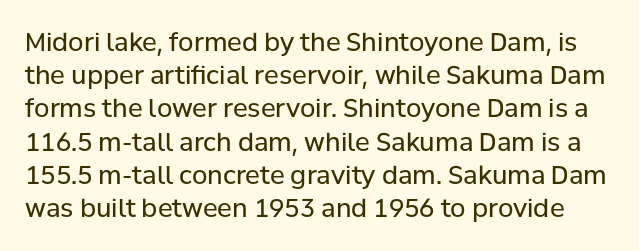
{"italic": "no", "bold": "no", "underline": "no", "line_spacing": "normal", "line_spacing_ratio": 1.33, "letter_spacing": "normal", "letter_spacing_em": 0.0, "glyph_px": 25}
